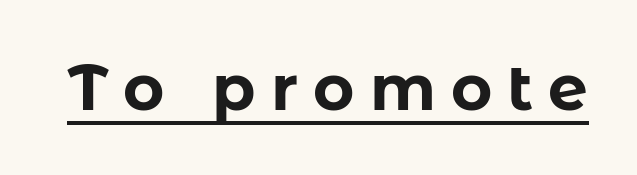
The image shows 63 px bold sans-serif type, upright; set unusually wide letter spacing (+0.24 em), underlined; low stroke contrast and a medium x-height.
